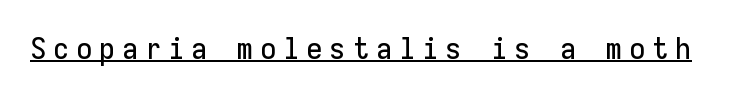
{"serif": "no", "italic": "no", "width": "normal", "stroke_contrast": "low", "x_height": "medium", "monospaced": "yes", "underline": "yes", "letter_spacing": "wide", "letter_spacing_em": 0.22, "glyph_px": 30}
